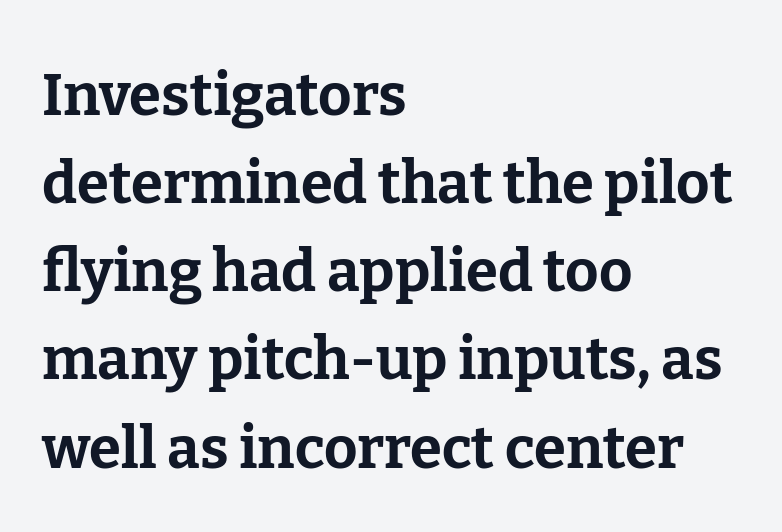
Little horizontal feet cap the strokes, marking this as serif type. A student would call this left alignment; a typographer would say flush left, rag right. Vertical strokes here are truly vertical. Letters rest on an invisible, unmarked baseline.
